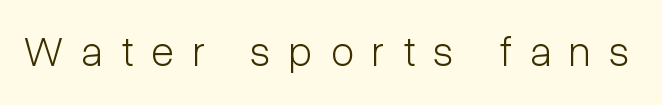
The image shows 42 px light, condensed sans-serif type, upright; set unusually wide letter spacing (+0.44 em), not underlined; low stroke contrast and a medium x-height.
